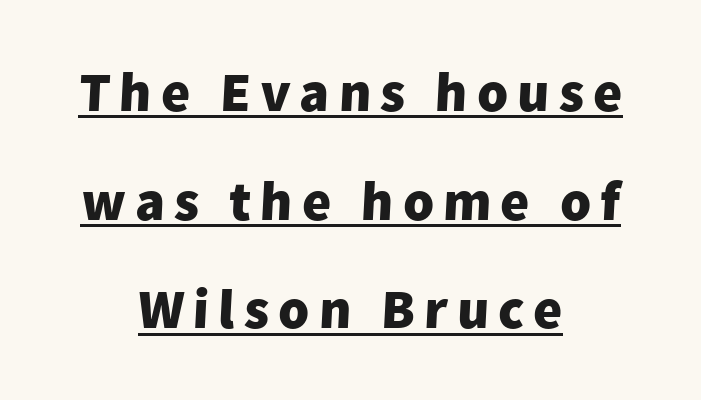
The image shows 56 px heavy sans-serif type; set centered, loose line spacing (1.94x), underlined; low stroke contrast and a medium x-height.
